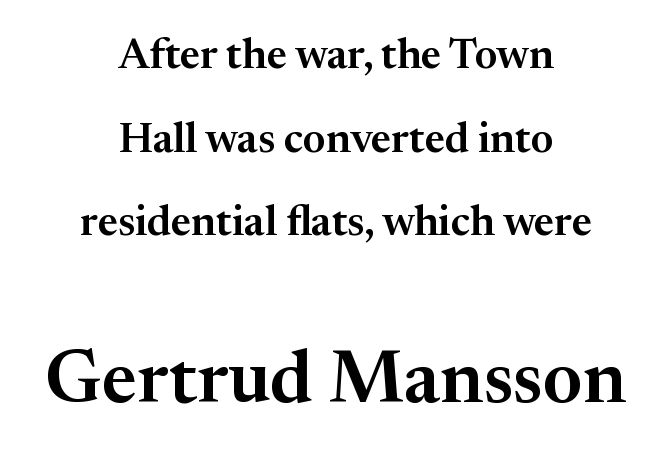
The line texture is even and compact thanks to regular tracking. Has an underline been added? It has not. Designer's note — italics off, roman on. Looks like regular typesetting: each glyph gets only the width it needs. Each letter's strokes conclude with small projecting serifs. Does the copy run flush right? No — it is centered line by line.
